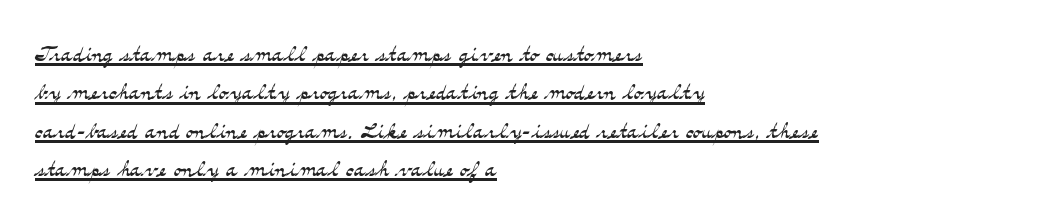
Q: Is the text bold? A: No.
Q: Is the text italic (slanted)? A: Yes.
Q: Is the typeface a serif or a sans-serif typeface? A: Serif.
Q: Is the text underlined? A: Yes.
Q: How is the paragraph aligned? A: Left-aligned.
Q: Is the spacing between letters normal or unusually wide? A: Normal.
Q: Is the spacing between lines tight, normal or loose? A: Normal.
Q: Width (condensed, normal, or wide)? A: Wide.
Q: Stroke contrast? A: Medium.
Q: x-height? A: Small.
Q: Monospaced? A: No.
